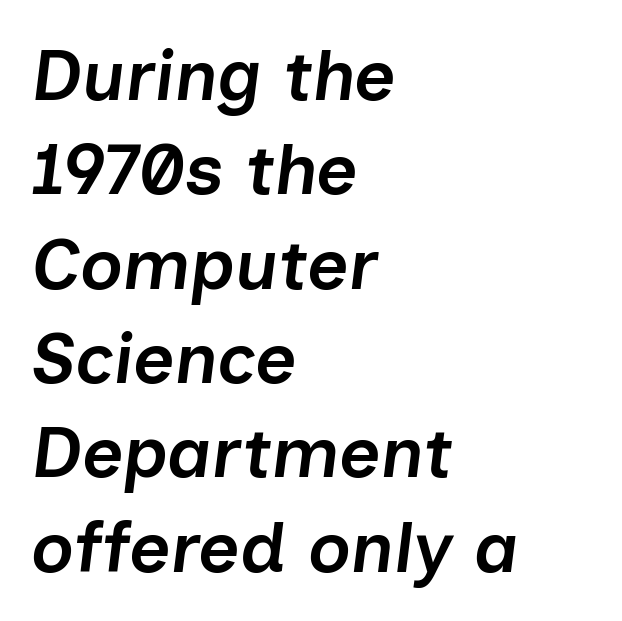
Q: Is the text bold? A: Semi-bold.
Q: Is the text italic (slanted)? A: Yes, it leans right by about 7 degrees.
Q: Is the text underlined? A: No.
Q: How is the paragraph aligned? A: Left-aligned.
Q: Is the spacing between letters normal or unusually wide? A: Normal.
Q: Is the spacing between lines tight, normal or loose? A: Normal.
Q: Width (condensed, normal, or wide)? A: Normal.
Q: Stroke contrast? A: Low.
Q: x-height? A: Medium.
Q: Monospaced? A: No.
